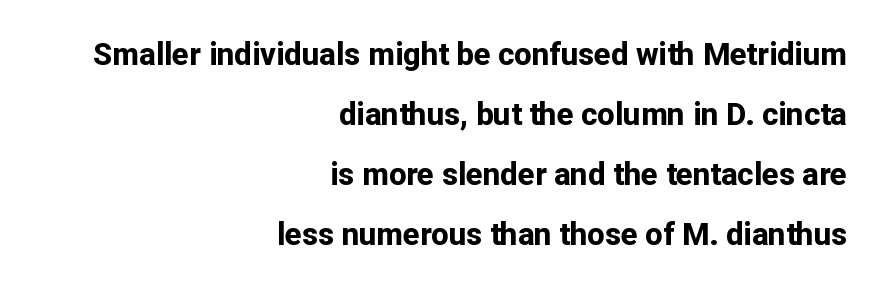
Tracking value appears to be zero — textbook default spacing. Each row of text sits above clean, open space. Here the designer chose a conventional face with non-uniform glyph widths. A sans-serif font was chosen for this passage.
